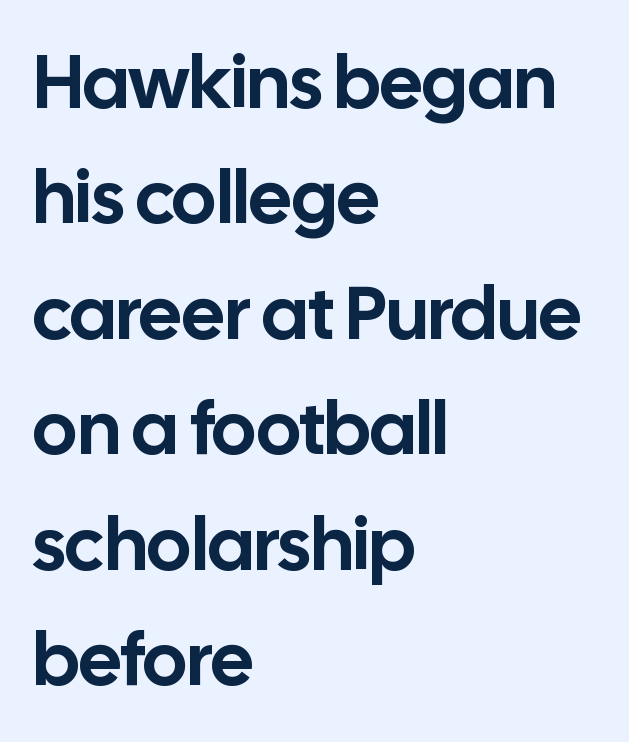
The image shows 75 px sans-serif type, upright; set left-aligned, normal line spacing (1.54x), normal letter spacing, not underlined; low stroke contrast and a medium x-height.
